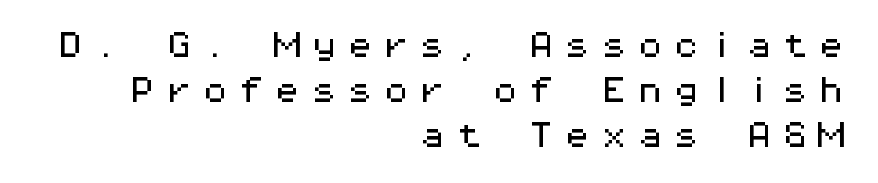
Q: Is the text italic (slanted)? A: No, it is upright.
Q: Is the typeface a serif or a sans-serif typeface? A: Sans-serif.
Q: Is the text underlined? A: No.
Q: How is the paragraph aligned? A: Right-aligned.
Q: Is the spacing between letters normal or unusually wide? A: Unusually wide.
Q: Is the spacing between lines tight, normal or loose? A: Normal.
Q: Width (condensed, normal, or wide)? A: Wide.
Q: Stroke contrast? A: Medium.
Q: x-height? A: Medium.
Q: Monospaced? A: Yes.
